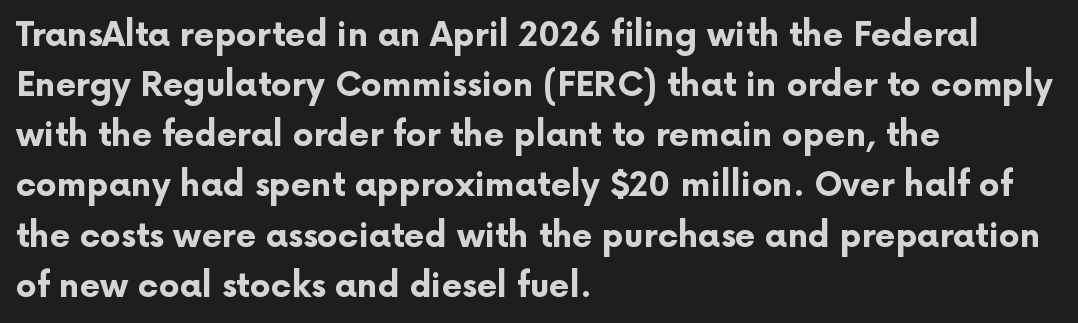
{"serif": "no", "italic": "no", "bold": "yes", "weight": "bold", "width": "normal", "stroke_contrast": "low", "x_height": "medium", "monospaced": "no", "underline": "no", "align": "left", "line_spacing": "normal", "line_spacing_ratio": 1.52, "letter_spacing": "normal", "letter_spacing_em": 0.0, "glyph_px": 33}
